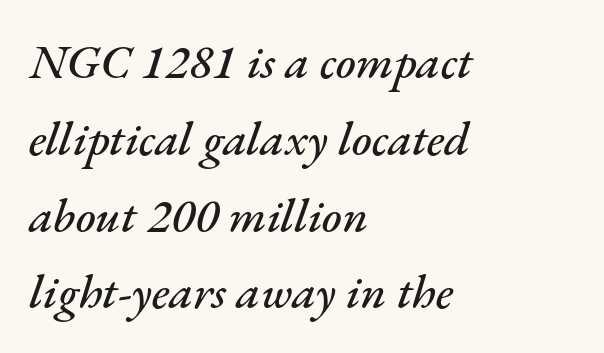
{"italic": "yes", "lean": "right", "slant_degrees": 17, "width": "normal", "stroke_contrast": "medium", "x_height": "small", "monospaced": "no", "underline": "no", "align": "left", "line_spacing": "normal", "line_spacing_ratio": 1.6, "letter_spacing": "normal", "letter_spacing_em": 0.0, "glyph_px": 48}
